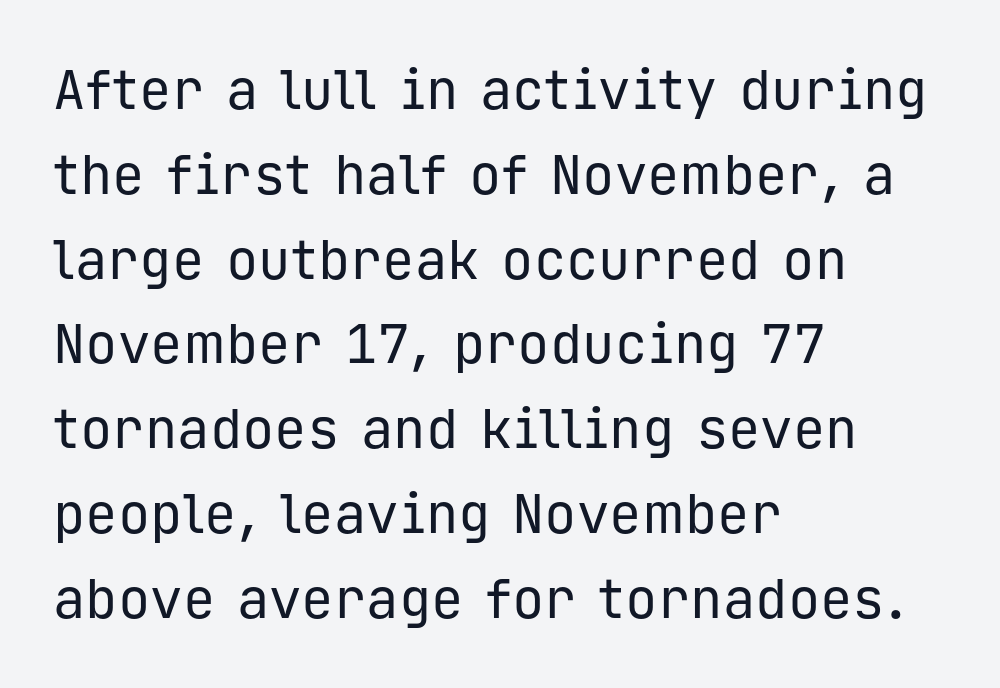
{"serif": "no", "italic": "no", "bold": "no", "weight": "regular", "width": "normal", "stroke_contrast": "low", "x_height": "medium", "monospaced": "yes", "underline": "no", "align": "left", "line_spacing": "normal", "line_spacing_ratio": 1.57, "letter_spacing": "normal", "letter_spacing_em": 0.0, "glyph_px": 54}
